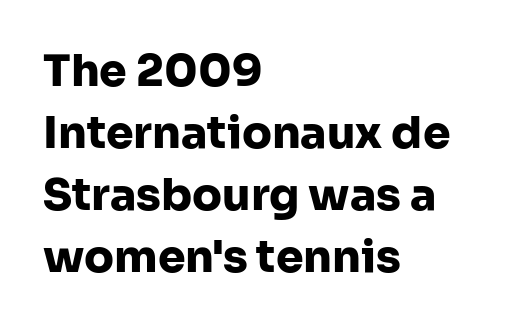
{"serif": "no", "italic": "no", "bold": "yes", "weight": "heavy", "width": "normal", "stroke_contrast": "low", "x_height": "medium", "monospaced": "no", "underline": "no", "align": "left", "line_spacing": "normal", "line_spacing_ratio": 1.41, "letter_spacing": "normal", "letter_spacing_em": 0.0, "glyph_px": 44}
